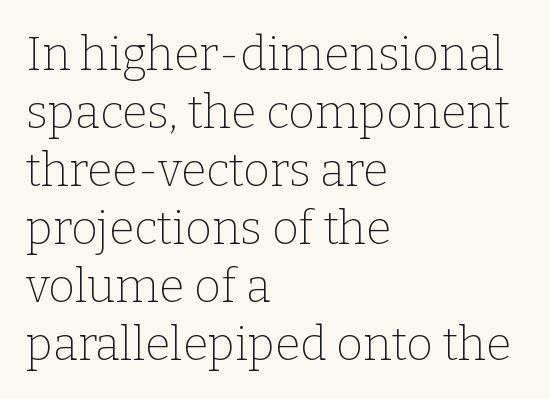
The image shows 46 px thin serif type, upright; set left-aligned, normal line spacing (1.26x), normal letter spacing, not underlined; low stroke contrast and a medium x-height.
